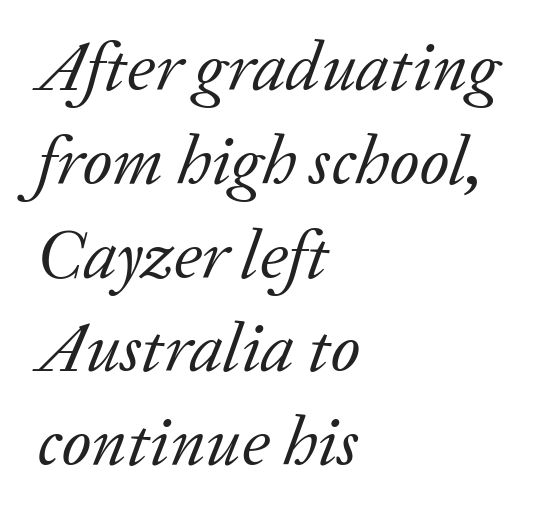
The image shows 70 px regular-weight serif type, italic (leaning right); set left-aligned, normal line spacing (1.34x), normal letter spacing, not underlined; low stroke contrast and a medium x-height.
